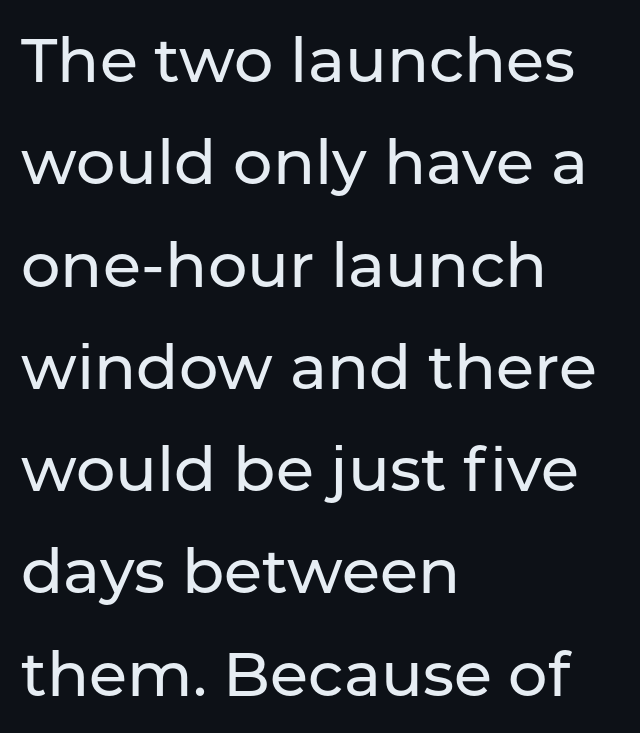
The image shows 62 px sans-serif type, upright; set left-aligned, normal line spacing (1.65x), normal letter spacing, not underlined; low stroke contrast and a medium x-height.
